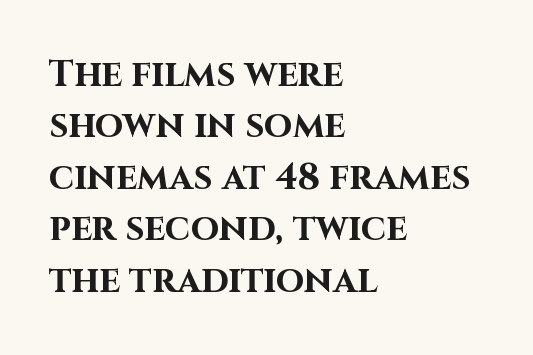
Left-aligned paragraph, ragged on the right. Is there any slant? The stems are plumb. You could not count columns in this text — the font is proportionally spaced. Has an underline been added? It has not.
